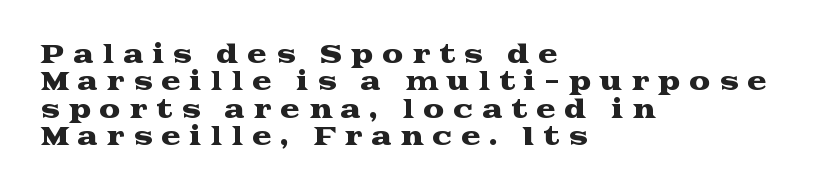
{"italic": "no", "underline": "no", "align": "left", "line_spacing": "tight", "line_spacing_ratio": 1.14, "letter_spacing": "wide", "letter_spacing_em": 0.35, "glyph_px": 24}
